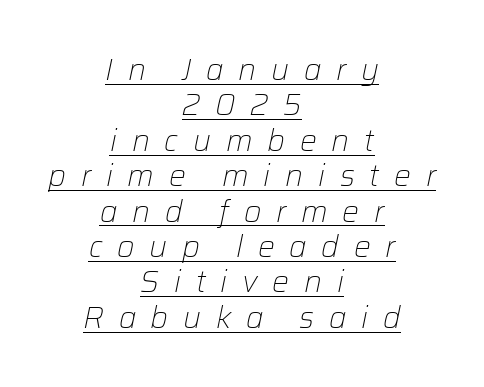
{"italic": "yes", "lean": "right", "slant_degrees": 12, "bold": "no", "weight": "light", "width": "normal", "stroke_contrast": "low", "x_height": "medium", "monospaced": "no", "underline": "yes", "align": "center", "line_spacing_ratio": 1.18, "letter_spacing": "wide", "letter_spacing_em": 0.49, "glyph_px": 30}
